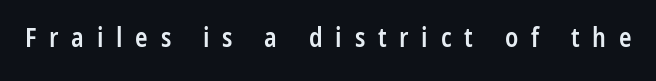
Spacing between characters has been opened up far beyond the box default. A roman cut, with each character standing at attention. Plain, unruled lines of type. Its strokes are somewhat broadened, the hallmark of semibold type.
